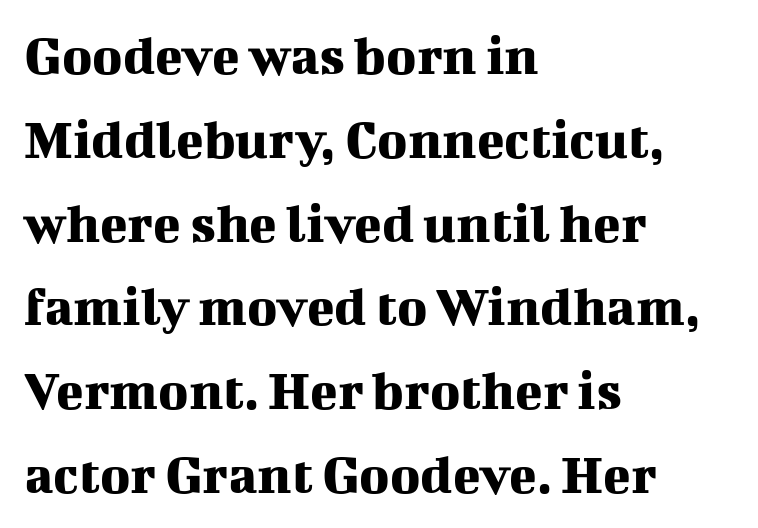
Q: Is the text italic (slanted)? A: No, it is upright.
Q: Is the typeface a serif or a sans-serif typeface? A: Serif.
Q: Is the text underlined? A: No.
Q: How is the paragraph aligned? A: Left-aligned.
Q: Is the spacing between letters normal or unusually wide? A: Normal.
Q: Is the spacing between lines tight, normal or loose? A: Normal.
Q: Width (condensed, normal, or wide)? A: Normal.
Q: Stroke contrast? A: Medium.
Q: x-height? A: Medium.
Q: Monospaced? A: No.
